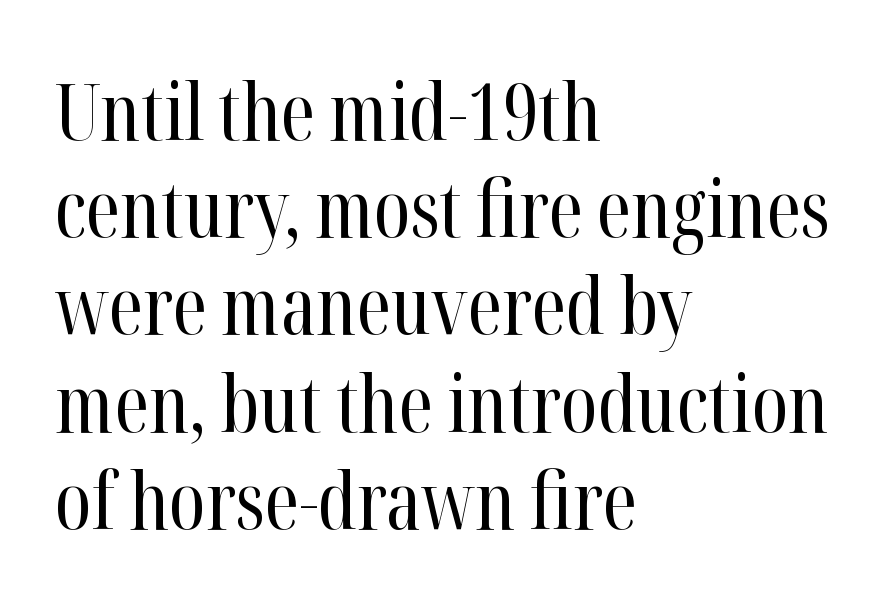
{"serif": "yes", "italic": "no", "bold": "no", "weight": "regular", "width": "condensed", "stroke_contrast": "high", "x_height": "medium", "monospaced": "no", "underline": "no", "align": "left", "line_spacing_ratio": 1.23, "letter_spacing": "normal", "letter_spacing_em": 0.0, "glyph_px": 79}
